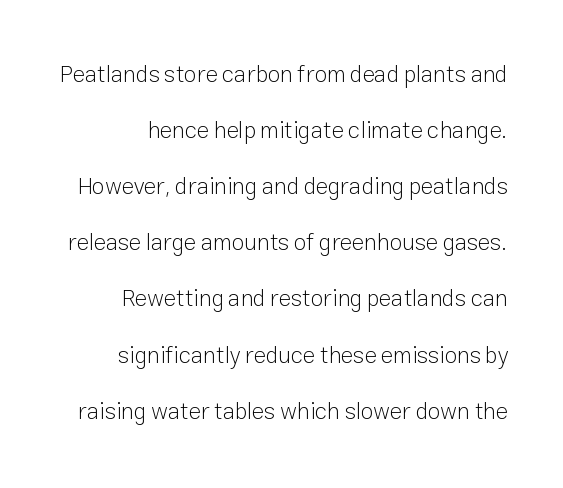
{"italic": "no", "bold": "no", "underline": "no", "line_spacing": "loose", "line_spacing_ratio": 2.44, "letter_spacing": "normal", "letter_spacing_em": 0.0, "glyph_px": 23}
